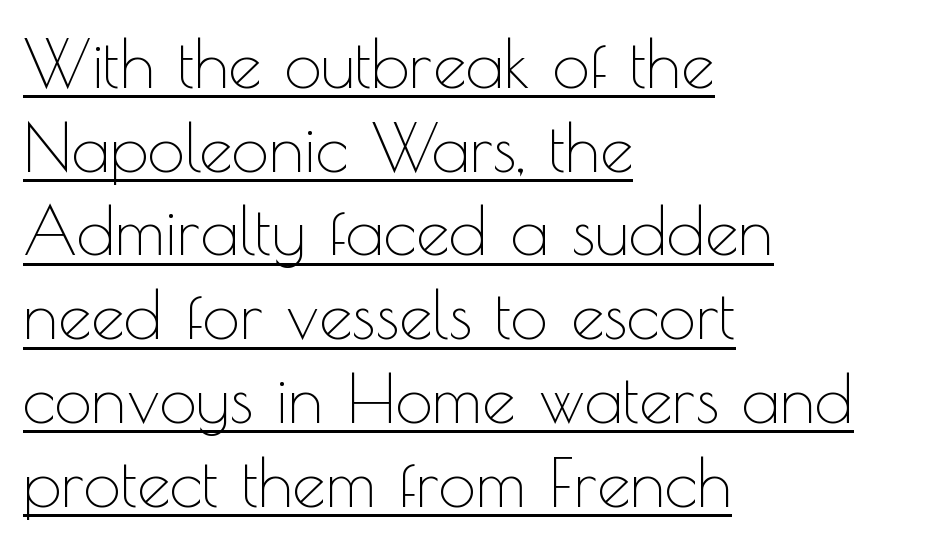
The image shows 67 px thin sans-serif type, upright; set left-aligned, normal line spacing (1.25x), normal letter spacing, underlined; a small x-height.
